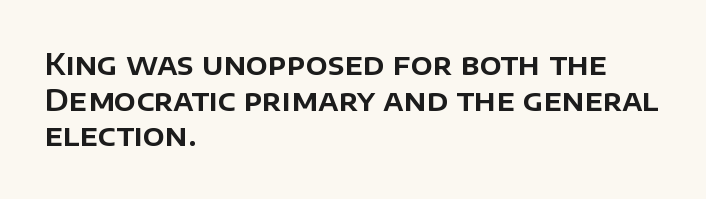
The letters sit at their default tracking, neither squeezed nor spread. Nope, no serifs anywhere on these letters. Rendered with straight, roman letterforms. Horizontal alignment here is leftward, the default for most running prose.
